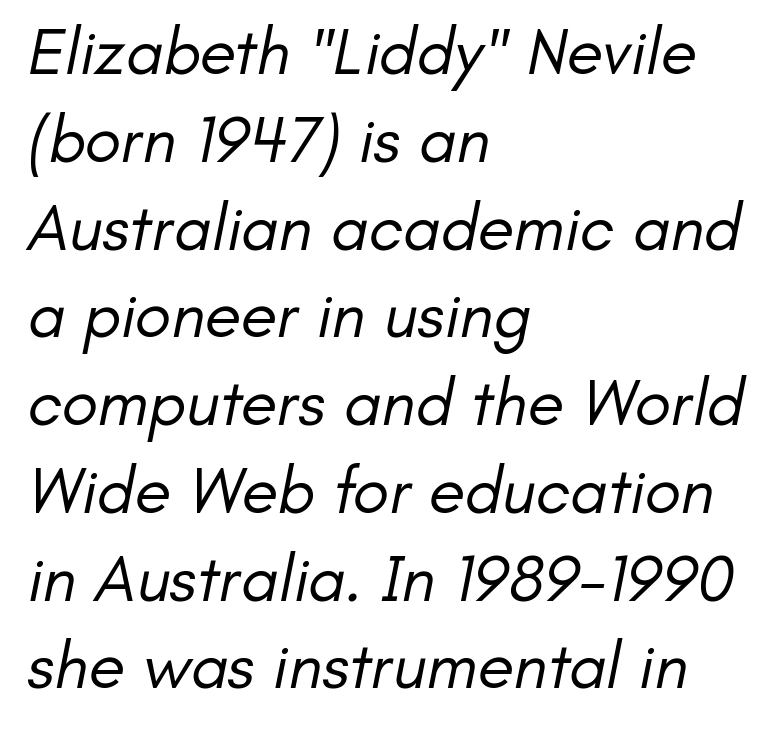
Q: Is the text bold? A: No.
Q: Is the typeface a serif or a sans-serif typeface? A: Sans-serif.
Q: Is the text underlined? A: No.
Q: How is the paragraph aligned? A: Left-aligned.
Q: Is the spacing between letters normal or unusually wide? A: Normal.
Q: Is the spacing between lines tight, normal or loose? A: Normal.
Q: Width (condensed, normal, or wide)? A: Normal.
Q: Stroke contrast? A: Low.
Q: x-height? A: Small.
Q: Monospaced? A: No.
